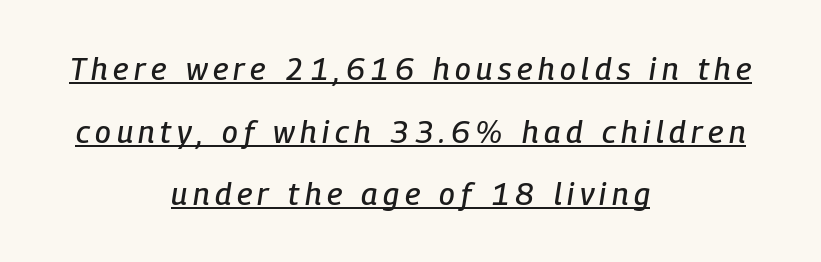
Q: Is the text italic (slanted)? A: Yes, it leans right by about 9 degrees.
Q: Is the text underlined? A: Yes.
Q: How is the paragraph aligned? A: Centered.
Q: Is the spacing between lines tight, normal or loose? A: Loose.
Q: Width (condensed, normal, or wide)? A: Condensed.
Q: Stroke contrast? A: Low.
Q: x-height? A: Medium.
Q: Monospaced? A: No.
